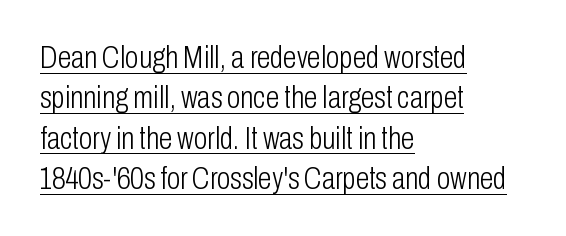
{"serif": "no", "italic": "no", "bold": "no", "weight": "light", "width": "condensed", "stroke_contrast": "low", "x_height": "medium", "monospaced": "no", "underline": "yes", "align": "left", "line_spacing": "normal", "line_spacing_ratio": 1.3, "letter_spacing": "normal", "letter_spacing_em": 0.0, "glyph_px": 31}
